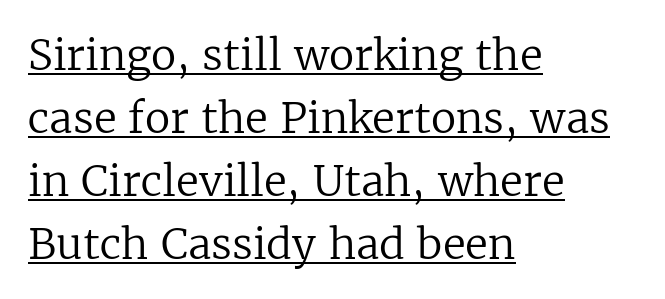
The image shows 42 px regular-weight serif type, upright; set left-aligned, normal line spacing (1.5x), normal letter spacing, underlined; low stroke contrast and a medium x-height.
